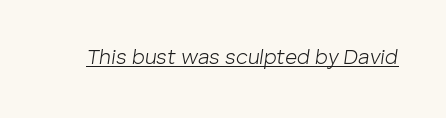
Would a proofreader flag this as italicized? Yes. The string is rendered with underlining switched on. Is this a heavy cut? Hardly; it is regular or lighter. There is no visible air inserted between adjacent glyphs.
